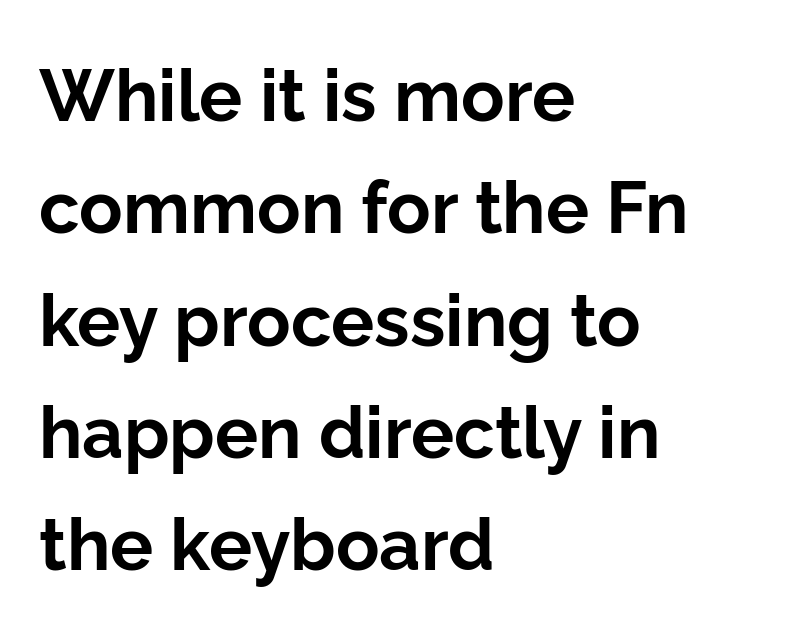
The line-height multiplier appears to be the usual default. Thick stems and heavy bowls — unmistakably bold. The rendering uses natural spacing where letterforms have individual widths. Visually the block forms a straight wall on the left and a jagged coastline on the right. The foot of each line stays bare and open. How are the letters spaced? Ordinarily, with no added tracking.
